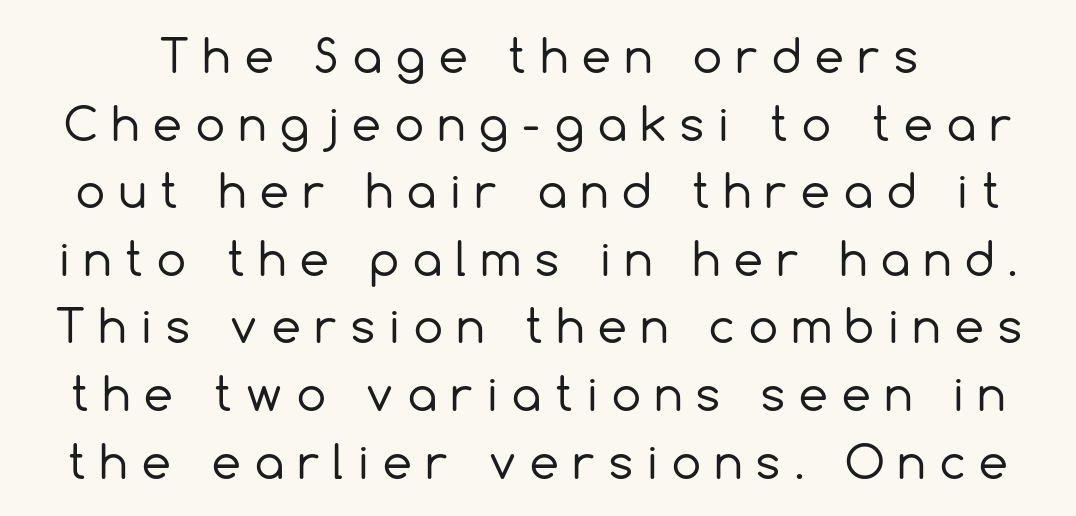
Q: Is the text bold? A: No.
Q: Is the text italic (slanted)? A: No, it is upright.
Q: Is the typeface a serif or a sans-serif typeface? A: Sans-serif.
Q: Is the text underlined? A: No.
Q: Is the spacing between letters normal or unusually wide? A: Unusually wide.
Q: Is the spacing between lines tight, normal or loose? A: Normal.
Q: Width (condensed, normal, or wide)? A: Normal.
Q: x-height? A: Medium.
Q: Monospaced? A: No.
